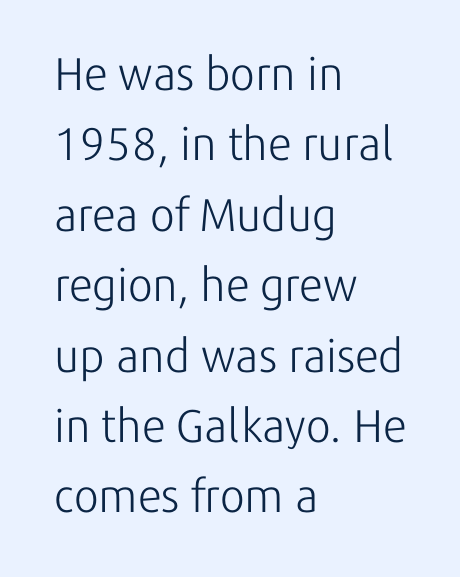
Line spacing here is normal. Weight: regular or lighter. Rendered with straight, roman letterforms. Look at the tracking — it's just the regular setting, nothing added. The space directly below the letters is spotless.
